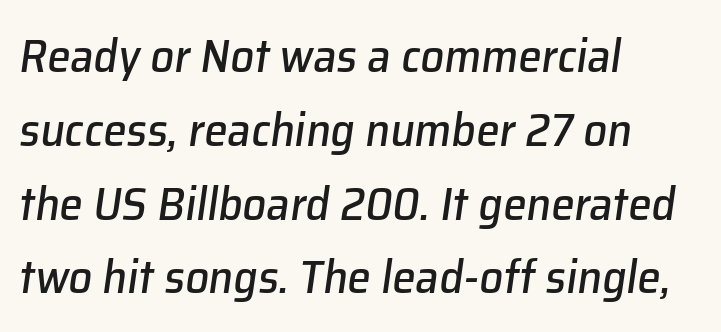
Q: Is the text italic (slanted)? A: Yes, it leans right by about 8 degrees.
Q: Is the text underlined? A: No.
Q: How is the paragraph aligned? A: Left-aligned.
Q: Is the spacing between letters normal or unusually wide? A: Normal.
Q: Is the spacing between lines tight, normal or loose? A: Normal.
Q: Width (condensed, normal, or wide)? A: Normal.
Q: Stroke contrast? A: Low.
Q: x-height? A: Medium.
Q: Monospaced? A: No.
